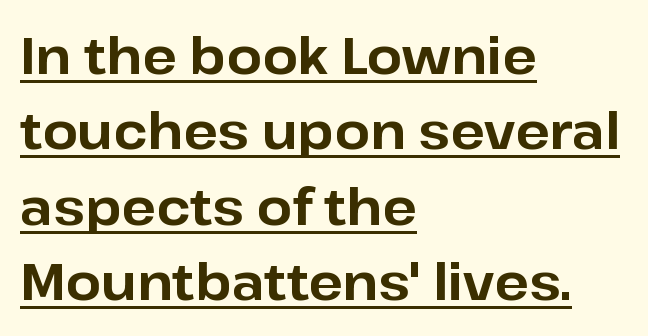
{"serif": "no", "italic": "no", "bold": "yes", "weight": "bold", "width": "normal", "stroke_contrast": "low", "x_height": "medium", "monospaced": "no", "underline": "yes", "align": "left", "line_spacing": "normal", "line_spacing_ratio": 1.51, "letter_spacing": "normal", "letter_spacing_em": 0.0, "glyph_px": 50}
